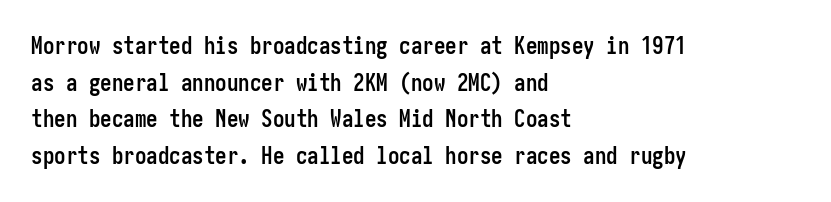
The image shows 23 px bold type, upright; set left-aligned, normal line spacing (1.59x), normal letter spacing, not underlined.
